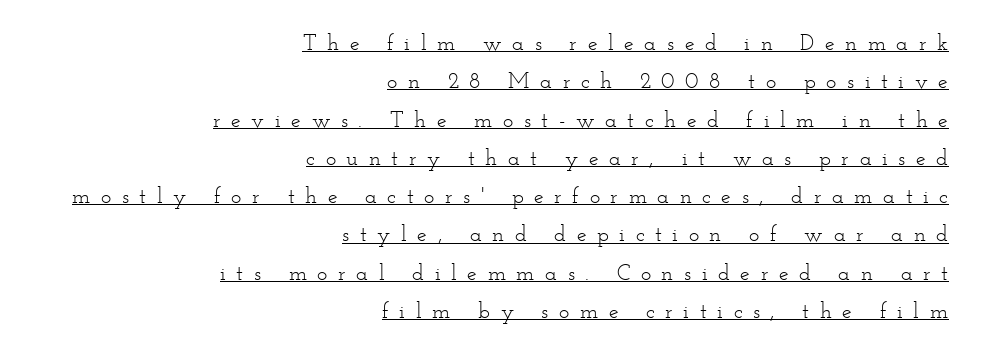
Q: Is the text bold? A: No.
Q: Is the text italic (slanted)? A: No, it is upright.
Q: Is the text underlined? A: Yes.
Q: How is the paragraph aligned? A: Right-aligned.
Q: Is the spacing between letters normal or unusually wide? A: Unusually wide.
